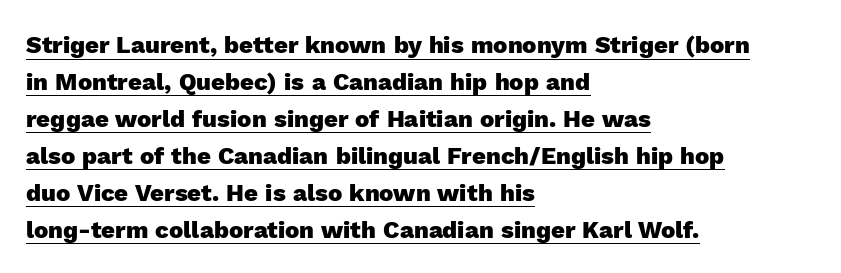
Q: Is the text bold? A: Yes.
Q: Is the text italic (slanted)? A: No, it is upright.
Q: Is the text underlined? A: Yes.
Q: How is the paragraph aligned? A: Left-aligned.
Q: Is the spacing between letters normal or unusually wide? A: Normal.
Q: Is the spacing between lines tight, normal or loose? A: Normal.
